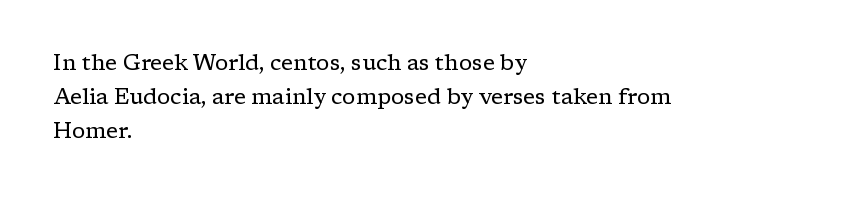
{"italic": "no", "bold": "no", "underline": "no", "align": "left", "line_spacing": "normal", "line_spacing_ratio": 1.54, "letter_spacing": "normal", "letter_spacing_em": 0.0, "glyph_px": 22}
